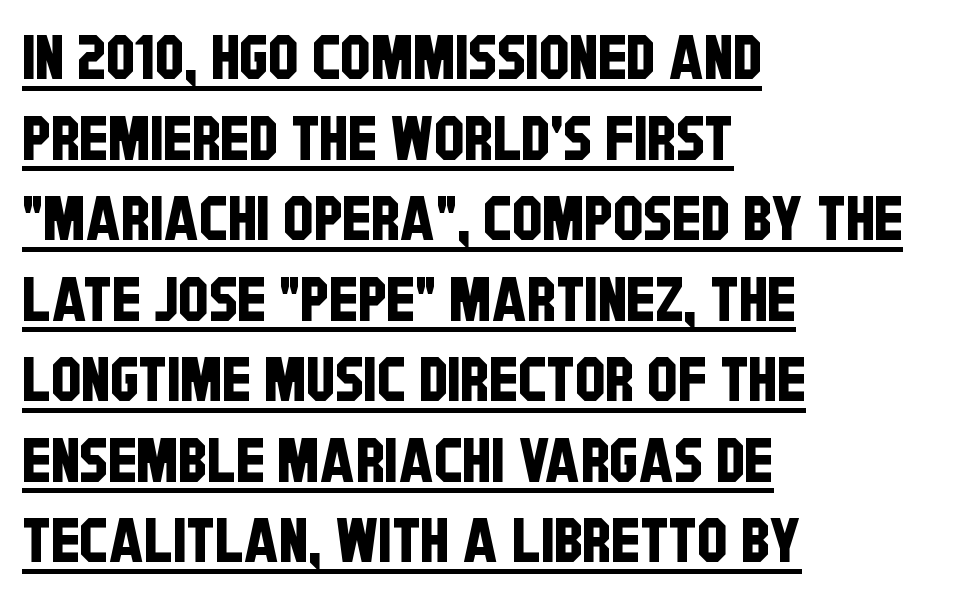
The image shows 61 px condensed sans-serif type; set left-aligned, normal line spacing (1.32x), normal letter spacing, underlined; low stroke contrast and a large x-height.
